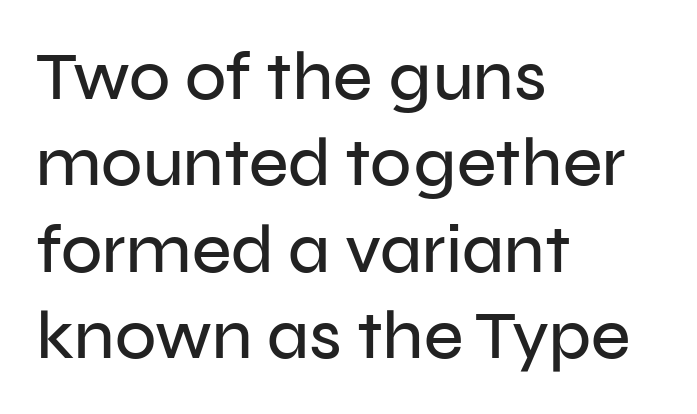
{"serif": "no", "italic": "no", "width": "normal", "stroke_contrast": "low", "x_height": "medium", "monospaced": "no", "underline": "no", "align": "left", "line_spacing": "normal", "line_spacing_ratio": 1.27, "letter_spacing": "normal", "letter_spacing_em": 0.0, "glyph_px": 68}
